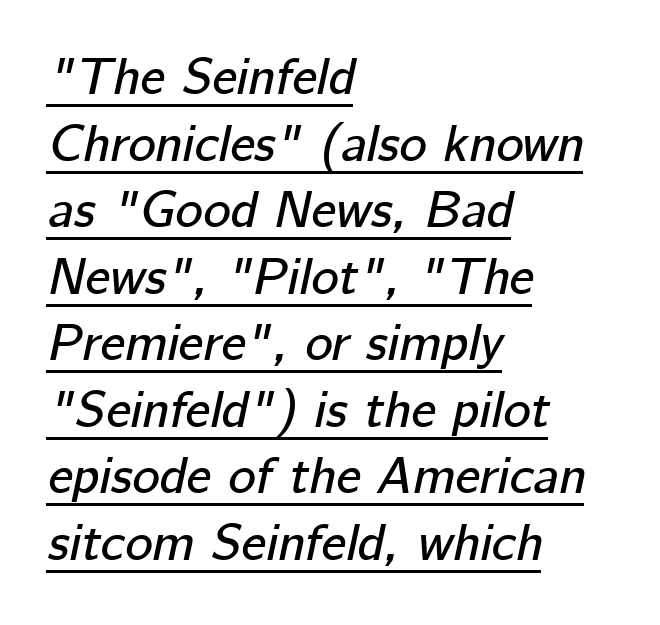
The image shows 52 px text type, italic (leaning right); set left-aligned, normal line spacing (1.28x), normal letter spacing, underlined; low stroke contrast and a medium x-height.
